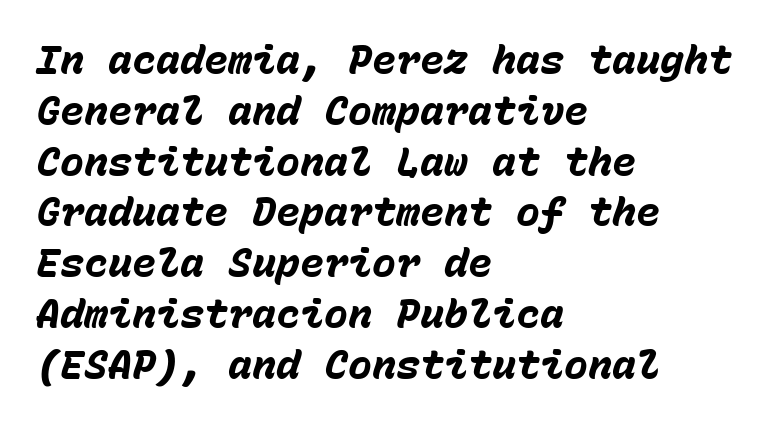
{"italic": "yes", "lean": "right", "slant_degrees": 15, "bold": "yes", "weight": "heavy", "width": "normal", "stroke_contrast": "low", "x_height": "medium", "monospaced": "yes", "underline": "no", "align": "left", "line_spacing": "normal", "line_spacing_ratio": 1.27, "letter_spacing": "normal", "letter_spacing_em": 0.0, "glyph_px": 40}
